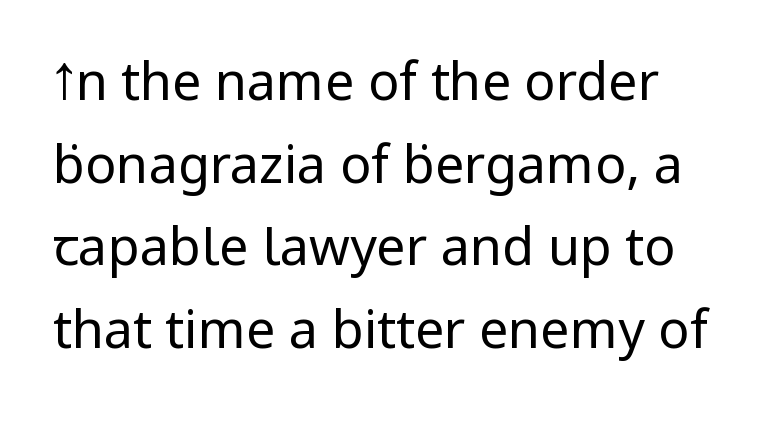
The image shows 52 px regular-weight sans-serif type, upright; set normal line spacing (1.59x), normal letter spacing, not underlined; low stroke contrast and a medium x-height.
